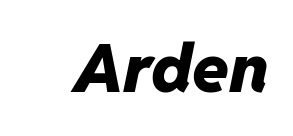
The image shows 67 px heavy type, italic (leaning right); set normal letter spacing, not underlined; low stroke contrast and a medium x-height.
